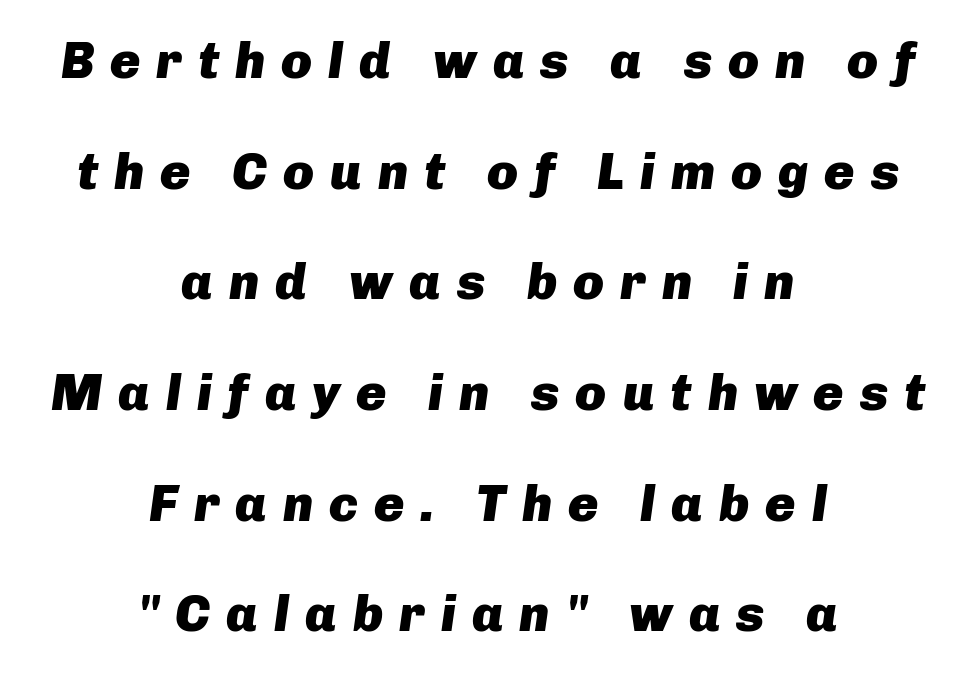
The image shows 51 px heavy type, italic (leaning right); set centered, loose line spacing (2.17x), unusually wide letter spacing (+0.31 em), not underlined; low stroke contrast and a medium x-height.
